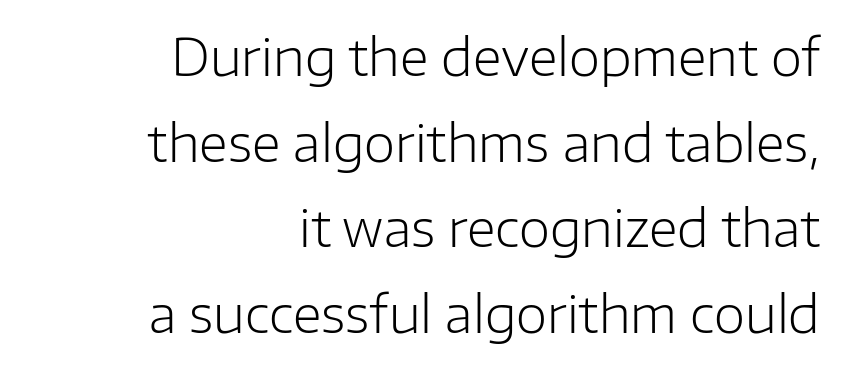
Each letter keeps its own natural width here, so spacing adapts to shape. The space between consecutive lines is moderate. Layout note: lines flush right. Nothing heavy about these letters — not bold at all. Letterform terminals end flat and unadorned throughout the passage. The specimen omits any rule beneath the text block's lines.
